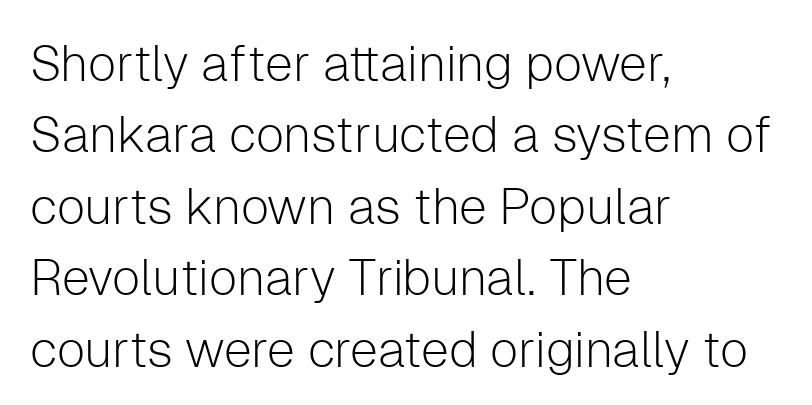
{"serif": "no", "italic": "no", "bold": "no", "weight": "light", "width": "normal", "stroke_contrast": "low", "x_height": "medium", "monospaced": "no", "underline": "no", "align": "left", "line_spacing": "normal", "line_spacing_ratio": 1.43, "letter_spacing": "normal", "letter_spacing_em": 0.0, "glyph_px": 50}
